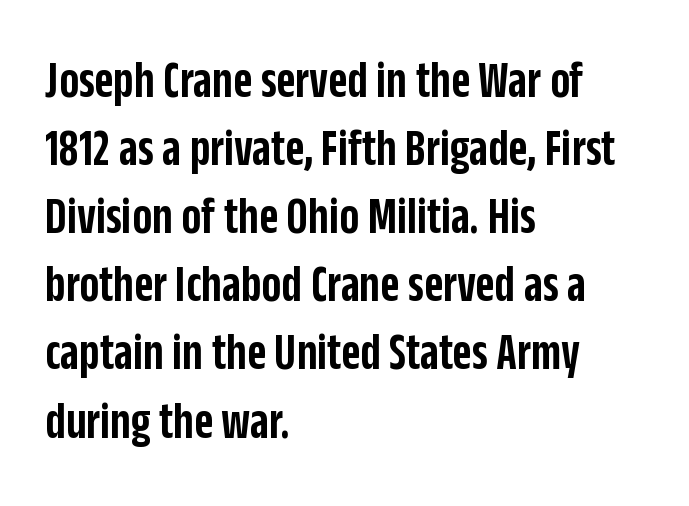
Q: Is the text bold? A: Semi-bold.
Q: Is the text italic (slanted)? A: No, it is upright.
Q: Is the typeface a serif or a sans-serif typeface? A: Sans-serif.
Q: Is the text underlined? A: No.
Q: How is the paragraph aligned? A: Left-aligned.
Q: Is the spacing between letters normal or unusually wide? A: Normal.
Q: Is the spacing between lines tight, normal or loose? A: Normal.
Q: Width (condensed, normal, or wide)? A: Condensed.
Q: Stroke contrast? A: Low.
Q: x-height? A: Large.
Q: Monospaced? A: No.
